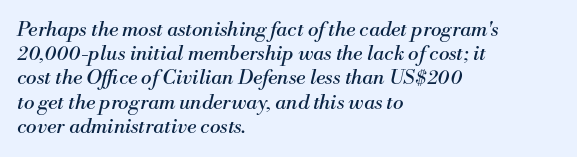
The passage shown is not bold in any degree. Tall strokes in this sample are angled rather than plumb. Visually the block forms a straight wall on the left and a jagged coastline on the right. The zone under the glyphs is completely vacant.
